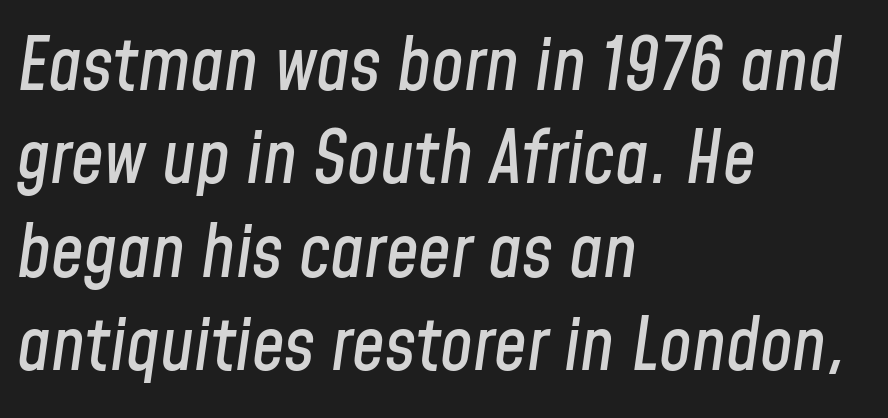
The image shows 73 px condensed type, italic (leaning right); set left-aligned, normal line spacing (1.28x), normal letter spacing, not underlined; low stroke contrast and a medium x-height.
